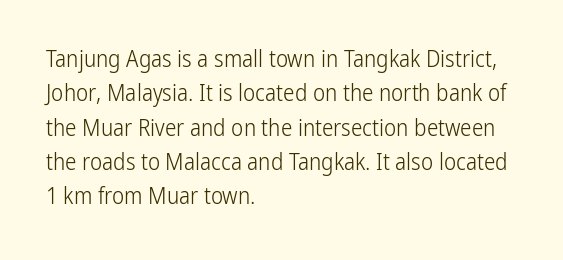
The vertical gap from one line to the next is medium. These lines were composed using upright roman letters. Horizontal alignment here is leftward, the default for most running prose. The gaps between neighbouring characters are ordinary and unremarkable. Weight: regular or lighter.
